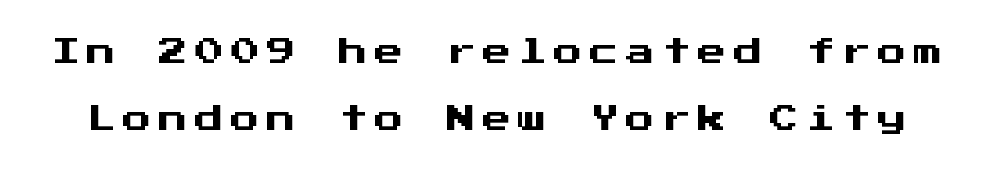
The words here are not underlined. Grotesque or geometric, the face here clearly has no serifs. In terms of leading, this rendering errs on the spacious side. Each letter, wide or thin by design, is forced into the same width here. Letter spacing: wide. Posture: straight, roman, zero tilt.
